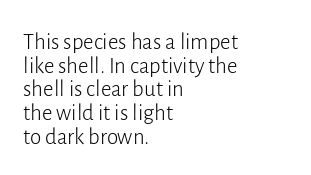
The image shows 23 px text type, upright; set left-aligned, tight line spacing (1.03x), normal letter spacing, not underlined.
